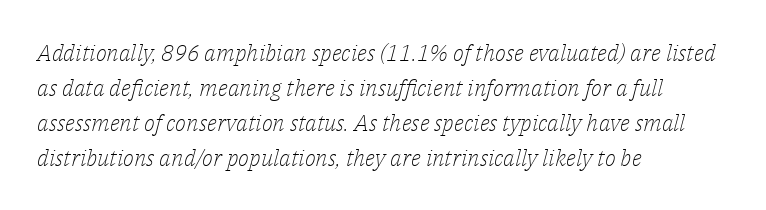
Italic? Definitely — the glyphs are oblique. The text block is weighted toward the left margin, trailing off unevenly rightward. Think standard paragraph weight, or any step lighter than that. Compared with typical paragraphs, the rows here are spaced about the same. Caption: standard tracking, unaltered.
